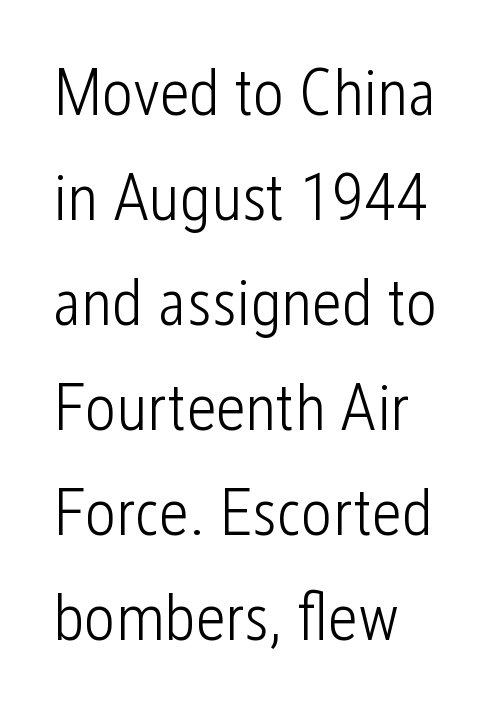
The image shows 66 px light, condensed sans-serif type, upright; set left-aligned, normal line spacing (1.59x), normal letter spacing, not underlined; low stroke contrast and a medium x-height.
